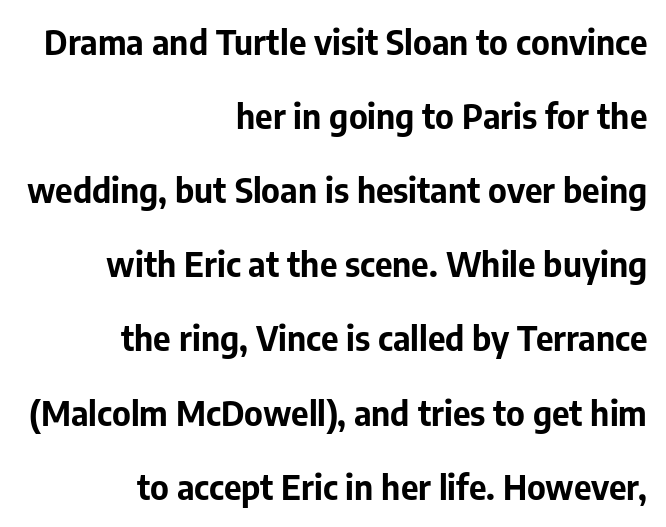
The image shows 34 px bold sans-serif type, upright; set right-aligned, loose line spacing (2.18x), normal letter spacing, not underlined; low stroke contrast and a medium x-height.
